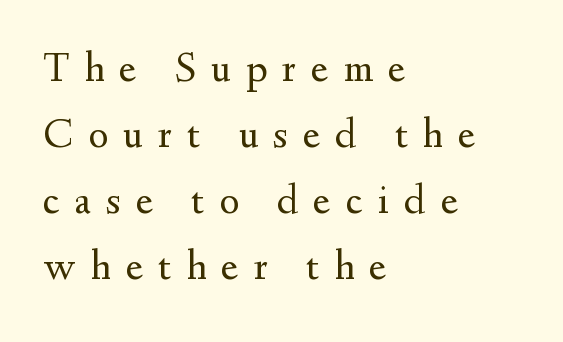
The image shows 42 px regular-weight serif type, upright; set left-aligned, normal line spacing (1.57x), unusually wide letter spacing (+0.36 em), not underlined; medium stroke contrast and a small x-height.
